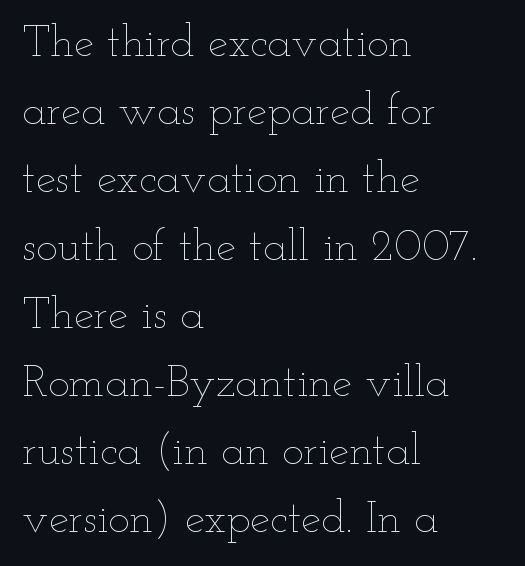
Unlike italic type, these characters show no tilt at all. Is there much room between lines? A standard amount, neither cramped nor airy. The letters look calm and open, with moderate or lighter stems. Quick note: underline off.
